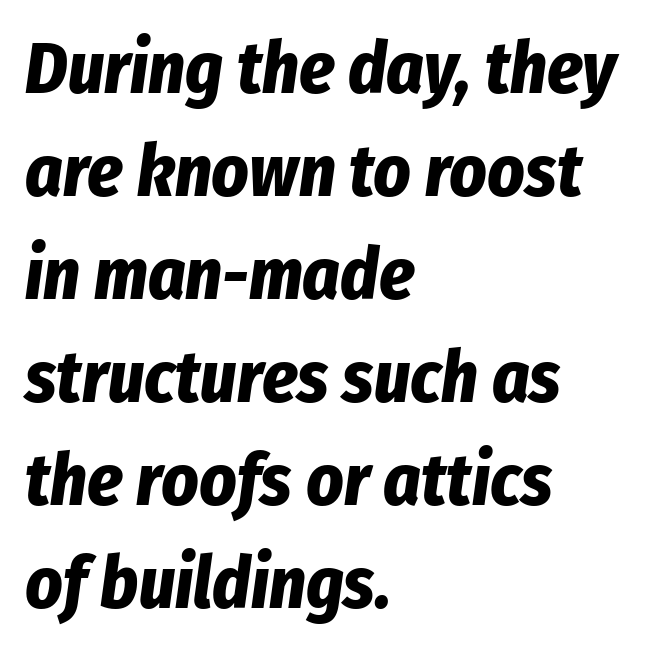
The image shows 72 px bold, condensed type, italic (leaning right); set left-aligned, normal line spacing (1.43x), normal letter spacing, not underlined; low stroke contrast and a medium x-height.
